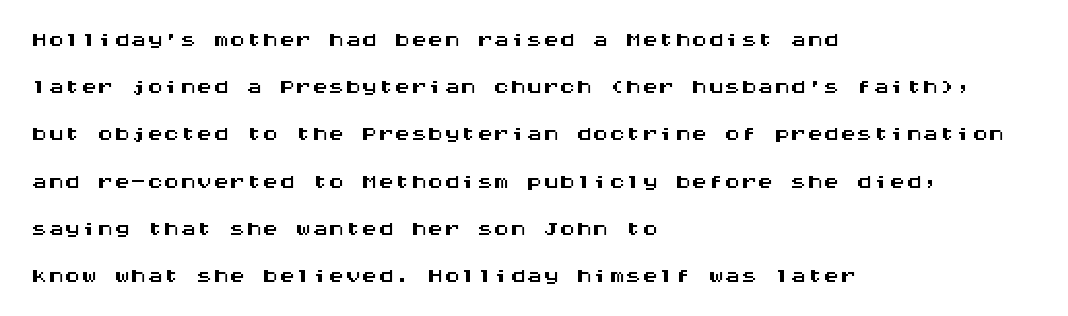
{"serif": "no", "italic": "no", "width": "wide", "stroke_contrast": "medium", "x_height": "large", "monospaced": "yes", "underline": "no", "align": "left", "line_spacing": "normal", "line_spacing_ratio": 1.43, "letter_spacing": "normal", "letter_spacing_em": 0.0, "glyph_px": 33}
